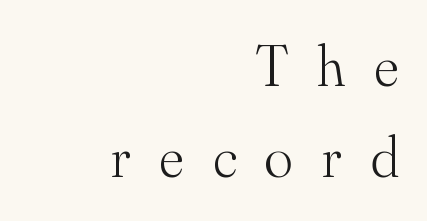
The image shows 59 px light serif type, upright; set right-aligned, normal line spacing (1.54x), unusually wide letter spacing (+0.49 em), not underlined; medium stroke contrast and a small x-height.
